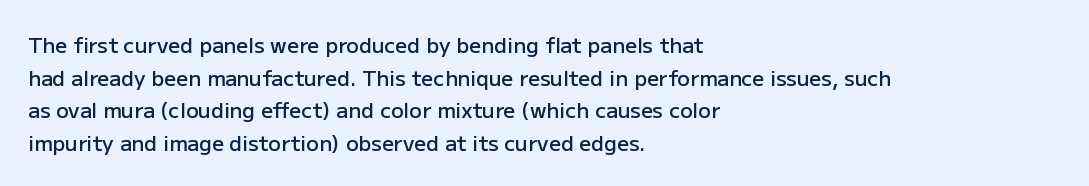
The image shows 21 px text type, upright; set left-aligned, normal line spacing (1.55x), normal letter spacing, not underlined.
